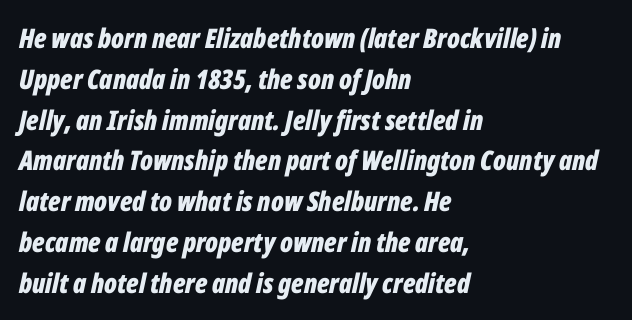
Q: Is the text bold? A: Yes.
Q: Is the text italic (slanted)? A: Yes, it leans right by about 12 degrees.
Q: Is the text underlined? A: No.
Q: How is the paragraph aligned? A: Left-aligned.
Q: Is the spacing between letters normal or unusually wide? A: Normal.
Q: Is the spacing between lines tight, normal or loose? A: Normal.
